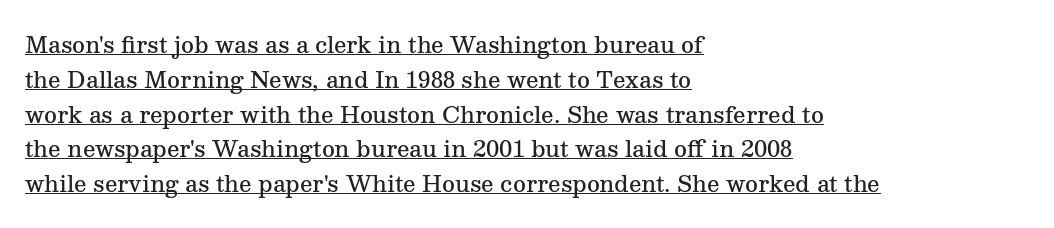
{"italic": "no", "bold": "semi", "underline": "yes", "align": "left", "line_spacing": "normal", "line_spacing_ratio": 1.58, "letter_spacing": "normal", "letter_spacing_em": 0.0, "glyph_px": 22}
